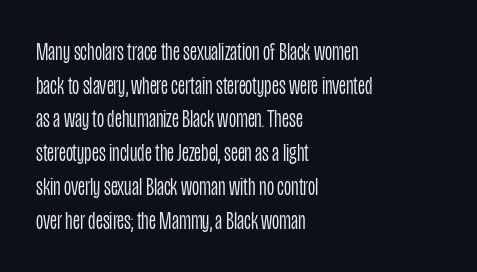
Q: Is the text bold? A: No.
Q: Is the text italic (slanted)? A: No, it is upright.
Q: Is the text underlined? A: No.
Q: How is the paragraph aligned? A: Left-aligned.
Q: Is the spacing between letters normal or unusually wide? A: Normal.
Q: Is the spacing between lines tight, normal or loose? A: Normal.
